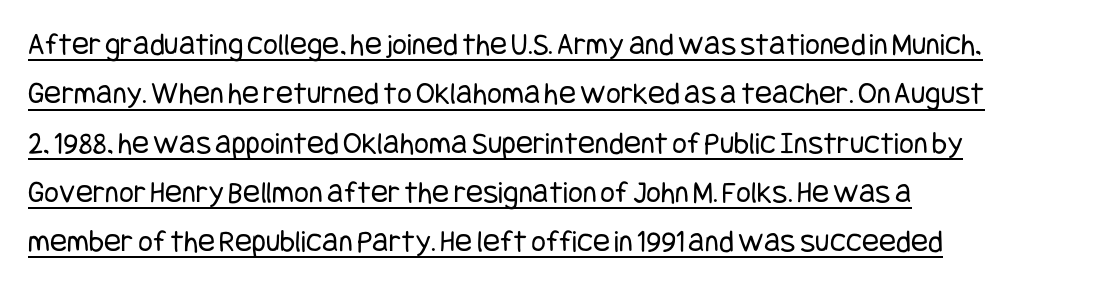
{"serif": "no", "italic": "no", "bold": "no", "weight": "regular", "width": "condensed", "stroke_contrast": "low", "x_height": "large", "underline": "yes", "align": "left", "line_spacing": "normal", "line_spacing_ratio": 1.54, "letter_spacing": "normal", "letter_spacing_em": 0.0, "glyph_px": 32}
